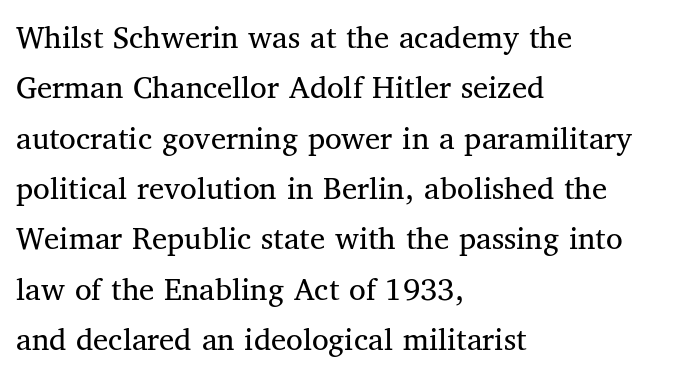
Normally led — the rows are evenly, conventionally spaced. Is there any slant? The stems are plumb. Stroke terminals: seriffed. A typesetter would call this proportional, since set widths differ per character. How are the letters spaced? Ordinarily, with no added tracking. The baseline area is clear.
